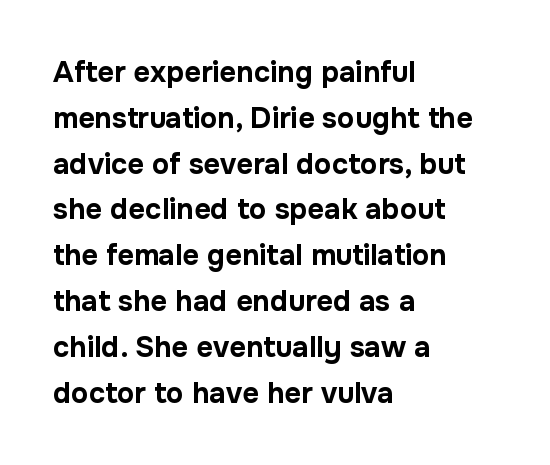
Horizontally, the lines are justified to the leading edge only. No feet cap the strokes, marking this as sans-serif type. Does the weight exceed regular? Yes, all the way to bold. No extra tracking has been applied to these lines. Clear beneath every line of the passage.
